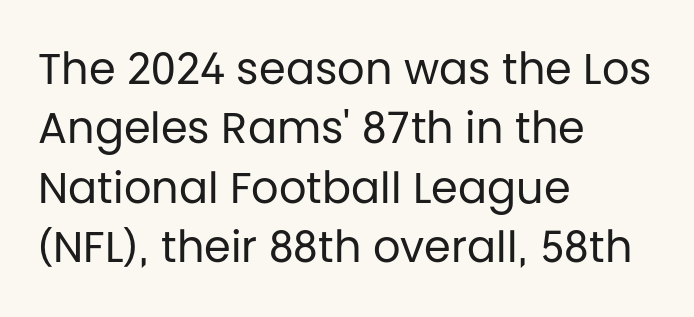
The image shows 43 px regular-weight sans-serif type, upright; set left-aligned, normal line spacing (1.38x), normal letter spacing, not underlined; low stroke contrast and a large x-height.
